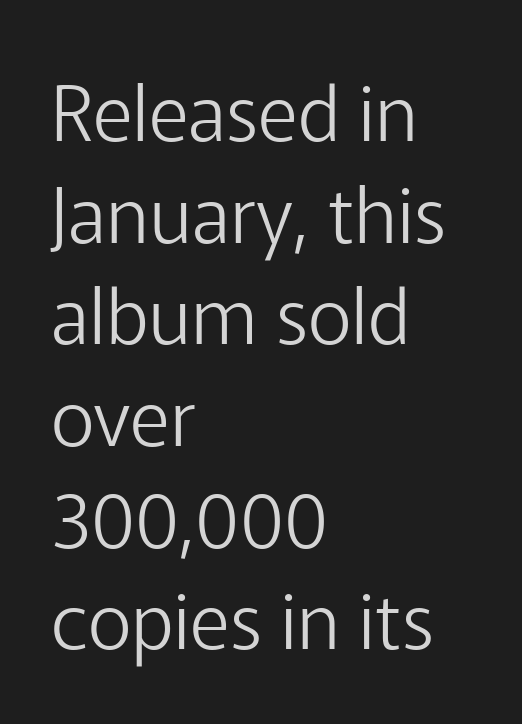
The image shows 77 px light sans-serif type, upright; set left-aligned, normal line spacing (1.32x), normal letter spacing, not underlined; low stroke contrast and a medium x-height.
